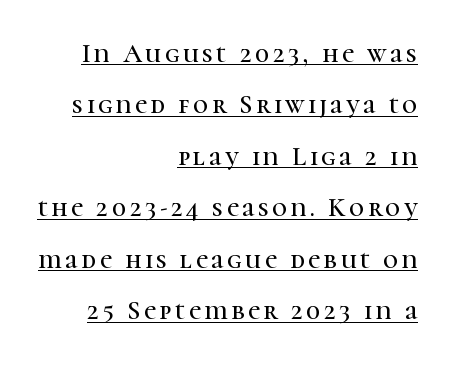
Q: Is the text italic (slanted)? A: No, it is upright.
Q: Is the text underlined? A: Yes.
Q: How is the paragraph aligned? A: Right-aligned.
Q: Is the spacing between lines tight, normal or loose? A: Loose.
